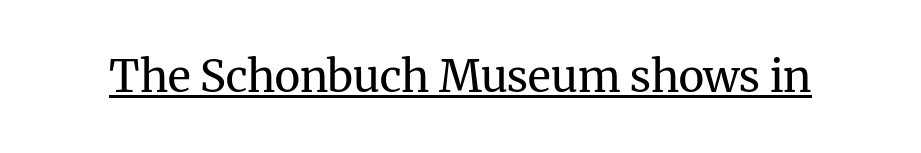
{"serif": "yes", "italic": "no", "bold": "no", "weight": "regular", "width": "normal", "stroke_contrast": "medium", "x_height": "medium", "monospaced": "no", "underline": "yes", "letter_spacing": "normal", "letter_spacing_em": 0.0, "glyph_px": 44}
